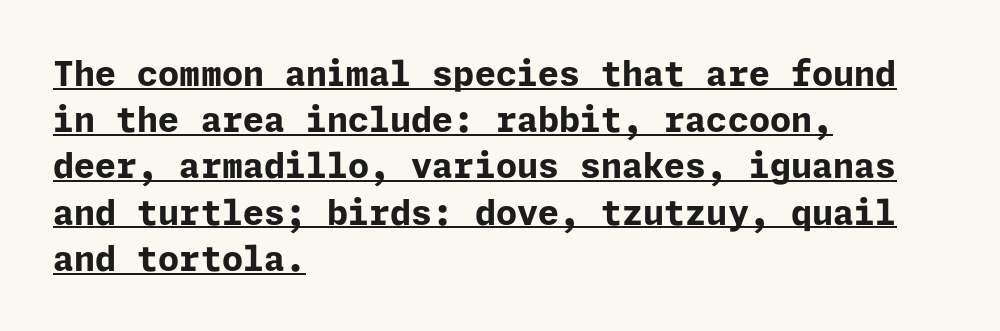
{"serif": "no", "italic": "no", "bold": "yes", "weight": "bold", "width": "normal", "stroke_contrast": "low", "x_height": "medium", "underline": "yes", "align": "left", "line_spacing": "normal", "line_spacing_ratio": 1.36, "letter_spacing": "normal", "letter_spacing_em": 0.0, "glyph_px": 34}
